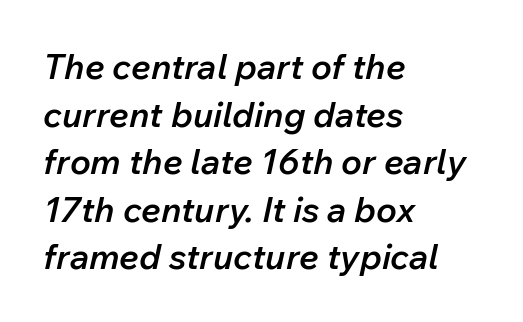
Q: Is the text bold? A: Semi-bold.
Q: Is the text italic (slanted)? A: Yes, it leans right by about 12 degrees.
Q: Is the text underlined? A: No.
Q: How is the paragraph aligned? A: Left-aligned.
Q: Is the spacing between letters normal or unusually wide? A: Normal.
Q: Is the spacing between lines tight, normal or loose? A: Normal.
Q: Width (condensed, normal, or wide)? A: Normal.
Q: Stroke contrast? A: Low.
Q: x-height? A: Medium.
Q: Monospaced? A: No.
